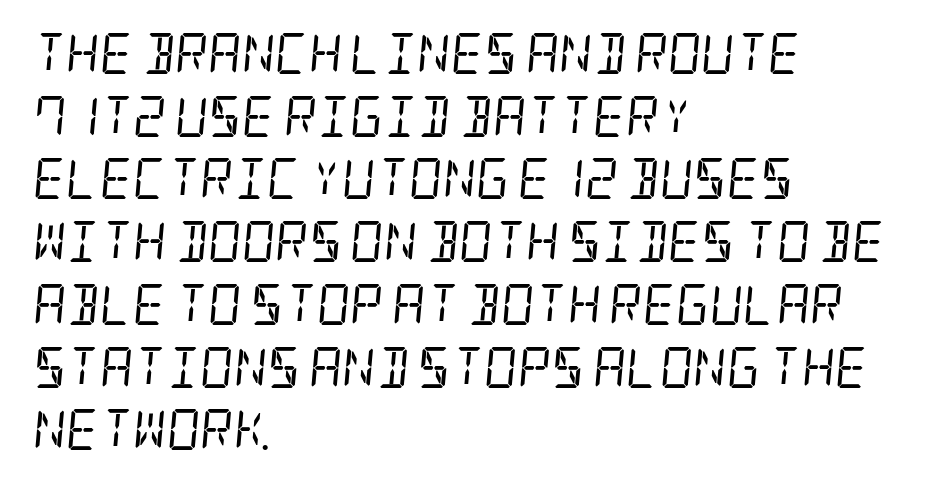
{"serif": "yes", "italic": "yes", "lean": "right", "slant_degrees": 5, "bold": "no", "weight": "regular", "width": "condensed", "stroke_contrast": "low", "x_height": "large", "underline": "no", "align": "left", "line_spacing": "normal", "line_spacing_ratio": 1.53, "letter_spacing": "normal", "letter_spacing_em": 0.0, "glyph_px": 41}
